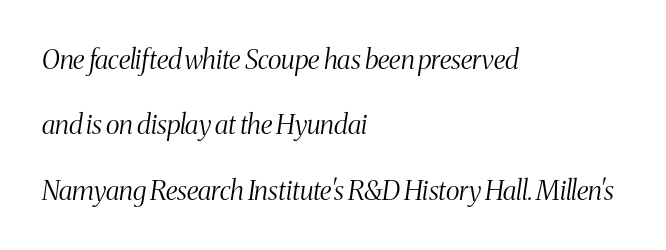
The face used here is rendered with its standard letterfit. Has an underline been added? It has not. Line spacing here is loose. Is the block centered? No — it sits flush against the left margin. No heavy texture on the line: the type isn't bold.
